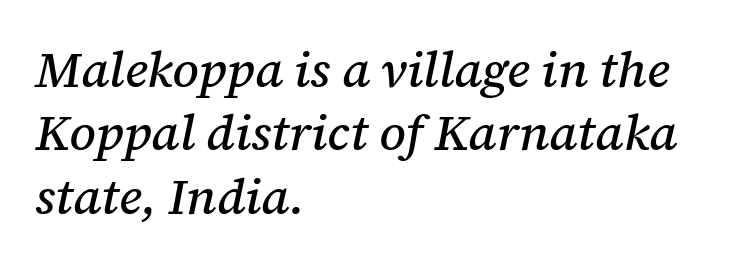
Q: Is the text italic (slanted)? A: Yes, it leans right by about 12 degrees.
Q: Is the typeface a serif or a sans-serif typeface? A: Serif.
Q: Is the text underlined? A: No.
Q: How is the paragraph aligned? A: Left-aligned.
Q: Is the spacing between letters normal or unusually wide? A: Normal.
Q: Is the spacing between lines tight, normal or loose? A: Normal.
Q: Width (condensed, normal, or wide)? A: Normal.
Q: Stroke contrast? A: Medium.
Q: x-height? A: Medium.
Q: Monospaced? A: No.
